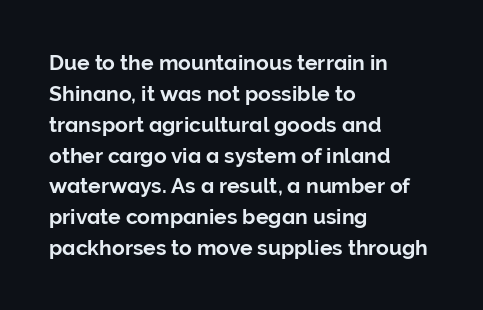
There is no visible air inserted between adjacent glyphs. Alignment: flush left. The words here are not underlined. The axis of the letterforms is exactly vertical. The designer left line spacing at the default.
